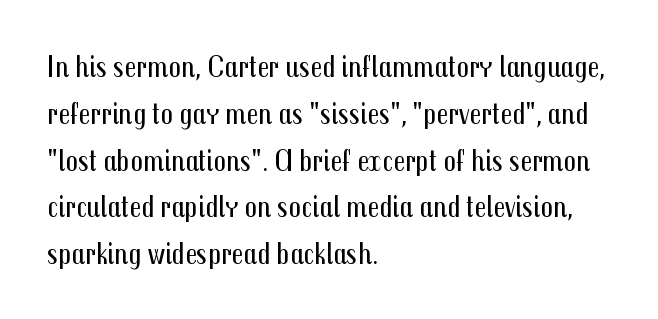
{"serif": "no", "italic": "no", "bold": "no", "weight": "regular", "width": "condensed", "stroke_contrast": "medium", "x_height": "medium", "monospaced": "no", "underline": "no", "align": "left", "line_spacing": "normal", "line_spacing_ratio": 1.51, "letter_spacing": "normal", "letter_spacing_em": 0.0, "glyph_px": 31}
